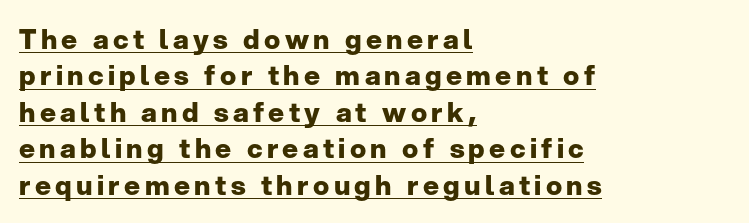
Q: Is the text bold? A: Yes.
Q: Is the text italic (slanted)? A: No, it is upright.
Q: Is the text underlined? A: Yes.
Q: How is the paragraph aligned? A: Left-aligned.
Q: Is the spacing between lines tight, normal or loose? A: Normal.
